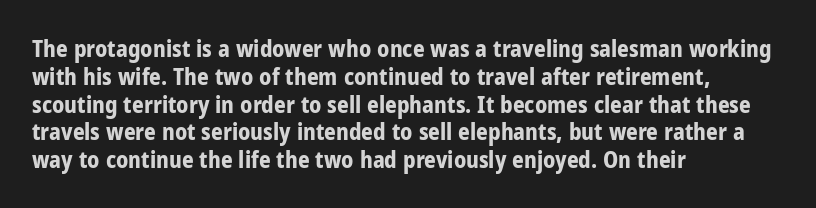
{"italic": "no", "bold": "yes", "underline": "no", "align": "left", "line_spacing_ratio": 1.21, "letter_spacing": "normal", "letter_spacing_em": 0.0, "glyph_px": 23}
